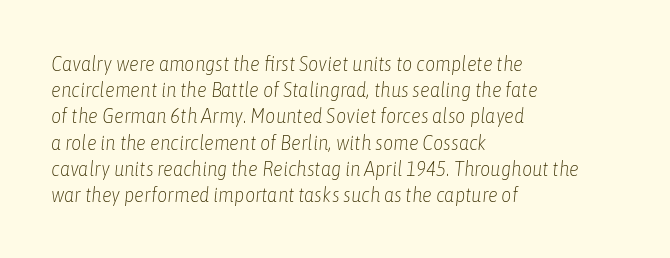
{"italic": "yes", "lean": "right", "slant_degrees": 6, "bold": "no", "underline": "no", "align": "left", "line_spacing": "normal", "line_spacing_ratio": 1.31, "letter_spacing": "normal", "letter_spacing_em": 0.0, "glyph_px": 20}
